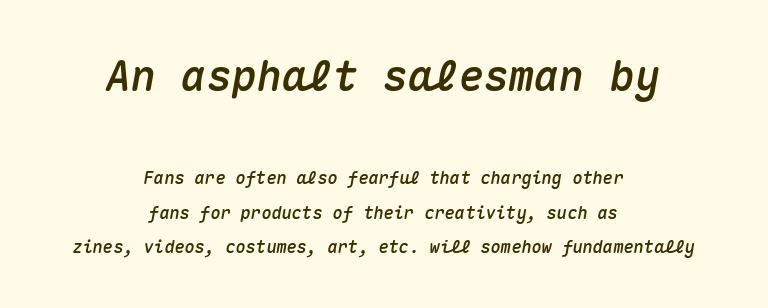
{"italic": "yes", "lean": "right", "slant_degrees": 10, "width": "normal", "stroke_contrast": "medium", "x_height": "medium", "monospaced": "yes", "underline": "no", "align": "center", "line_spacing": "loose", "line_spacing_ratio": 2.02, "letter_spacing": "normal", "letter_spacing_em": 0.0, "larger_block": "first", "size_ratio": 2.47, "glyph_px": 42}
